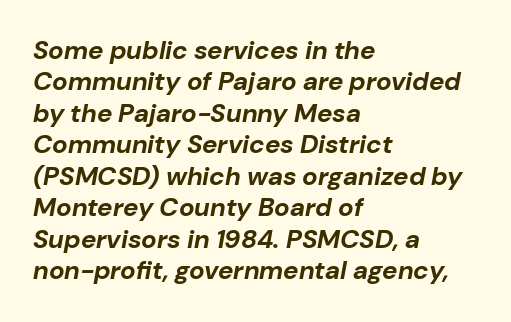
There is no visible air inserted between adjacent glyphs. I'd describe the lettering as bold — thick and assertive. Descender tails drop into unmarked territory. Compared with a centered layout, this one pins lines to the left instead.
